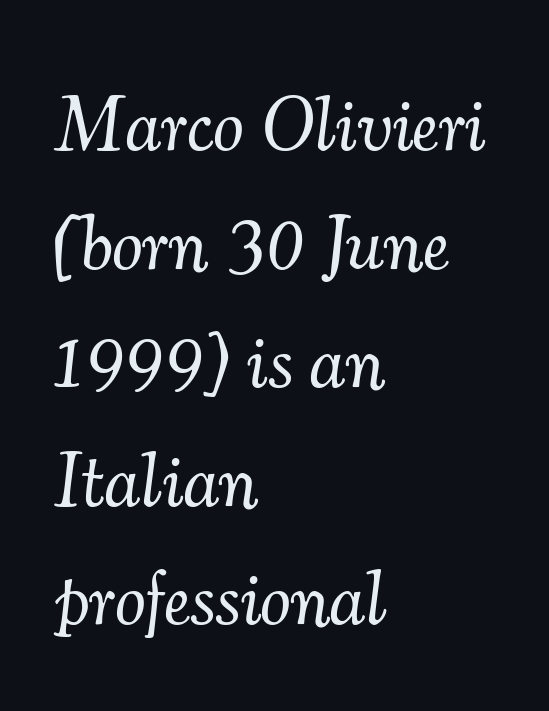
The setting favours the left margin, as ordinary paragraphs usually do. These lines sit exactly where default settings would place them. Is this a sans? No — the strokes have serifs. An italicized treatment has been applied to the whole sample. The type is set solid horizontally, with unmodified tracking. Stroke thickness stays within the range of a standard reading face or lighter.
